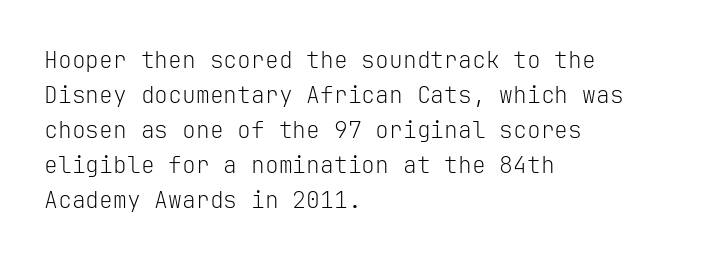
Weight: not bold — regular or lighter. The typesetter chose a ragged-right arrangement here. Each new line begins a customary step beneath the previous one. You could call the tracking neutral — neither tight nor loose. Only glyphs here, with clear space below each row. You can tell it's not italic because the verticals are truly vertical.
